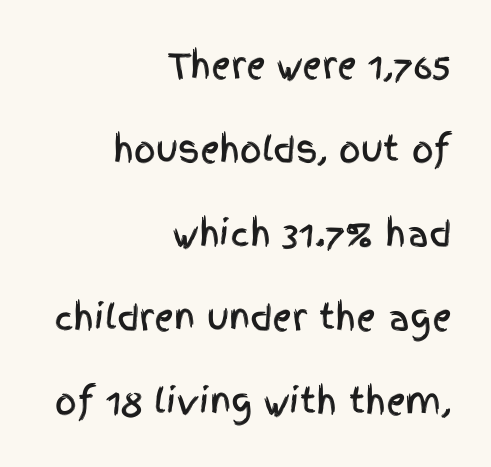
Do the letters lean? They stand straight. This sample has the flowing, uneven cadence of proportional lettering. Compared with typical body copy, the letter spacing here is the same. Leading is clearly above the norm, producing a sparse column. Grotesque or geometric, the face here clearly has no serifs.
